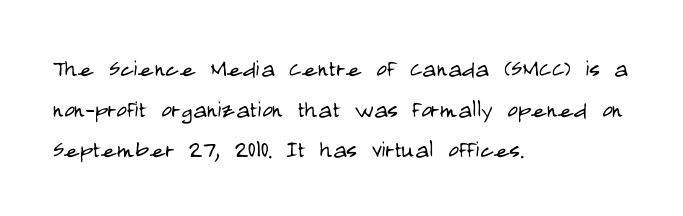
{"serif": "no", "italic": "no", "bold": "no", "weight": "light", "width": "condensed", "stroke_contrast": "low", "x_height": "large", "monospaced": "no", "underline": "no", "align": "left", "line_spacing": "normal", "line_spacing_ratio": 1.4, "letter_spacing": "normal", "letter_spacing_em": 0.0, "glyph_px": 29}
